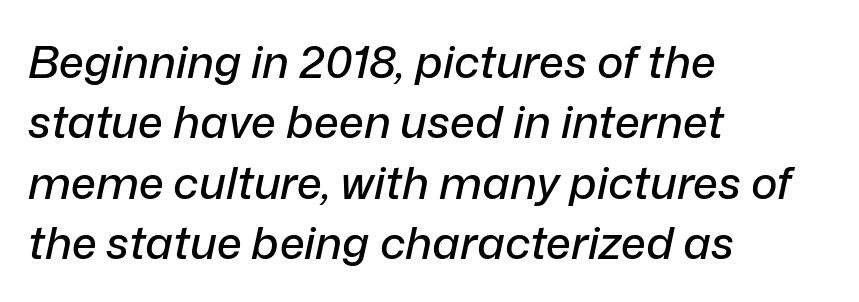
The image shows 45 px text type, italic (leaning right); set left-aligned, normal line spacing (1.34x), normal letter spacing, not underlined; low stroke contrast and a medium x-height.
